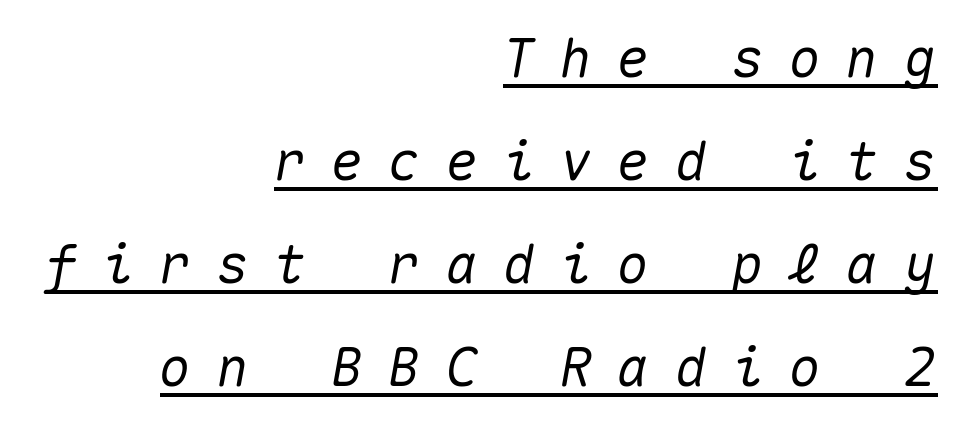
Q: Is the text italic (slanted)? A: Yes, it leans right by about 10 degrees.
Q: Is the text underlined? A: Yes.
Q: How is the paragraph aligned? A: Right-aligned.
Q: Is the spacing between letters normal or unusually wide? A: Unusually wide.
Q: Is the spacing between lines tight, normal or loose? A: Loose.
Q: Width (condensed, normal, or wide)? A: Normal.
Q: Stroke contrast? A: Medium.
Q: x-height? A: Medium.
Q: Monospaced? A: Yes.
